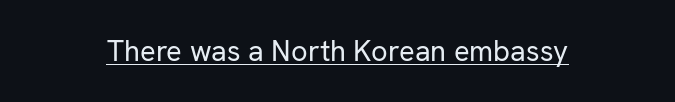
The image shows 29 px regular-weight sans-serif type, upright; set normal letter spacing, underlined; low stroke contrast and a medium x-height.
